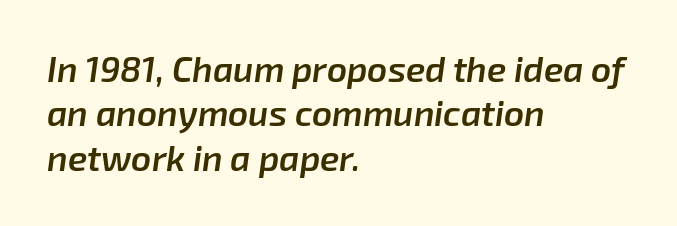
The letters sit at their default tracking, neither squeezed nor spread. This is moderately heavy type, rendered in semibold. The words here are not underlined. The rag falls on the right side of this text block. These lines are rendered in a variable-pitch font. The whole block is typeset with a tilt.
